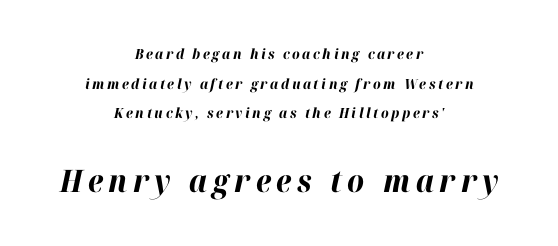
Q: Is the text bold? A: Yes.
Q: Is the text italic (slanted)? A: Yes, it leans right by about 12 degrees.
Q: Is the text underlined? A: No.
Q: How is the paragraph aligned? A: Centered.
Q: Is the spacing between lines tight, normal or loose? A: Loose.
Q: Which block of text is set in a larger size, the first (top) or the second (bottom)? A: The second (bottom) one.
Q: Width (condensed, normal, or wide)? A: Normal.
Q: Stroke contrast? A: High.
Q: x-height? A: Medium.
Q: Monospaced? A: No.
